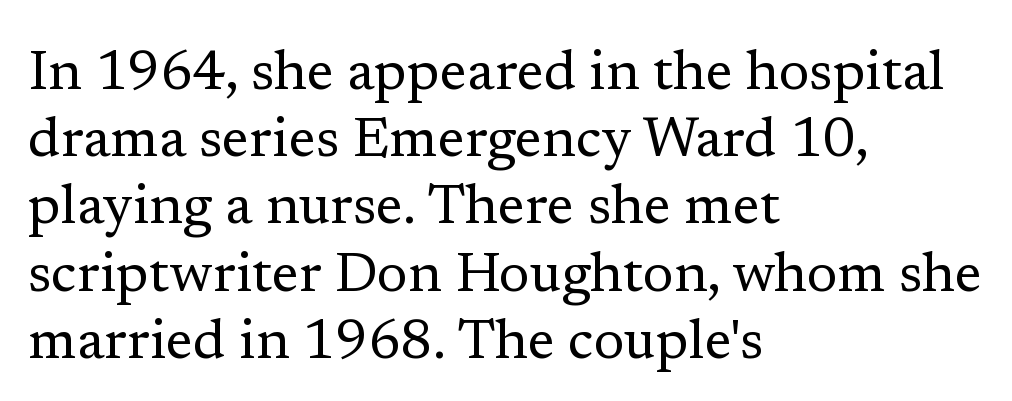
Here the glyphs are tracked normally, forming tight word shapes. Is this a fixed-width face? No — the glyphs have proportional, varying widths. Just letters on the line, the space beneath them empty. Stems and bowls with no extra thickness — not bold. The axis of the letterforms is exactly vertical. This sample is left-justified, so line endings fall wherever the words run out.
